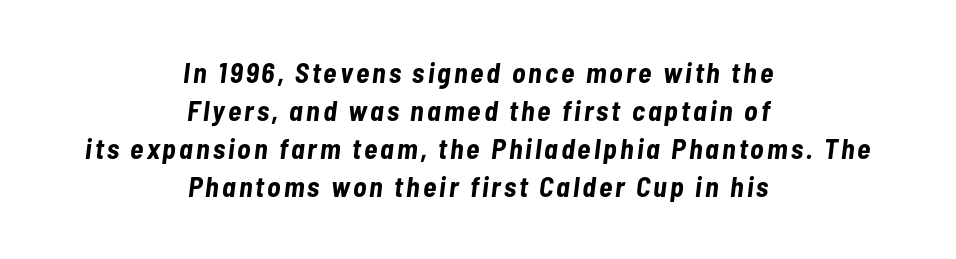
The image shows 28 px bold, condensed type, italic (leaning right); set centered, normal line spacing (1.36x), not underlined; low stroke contrast and a medium x-height.
